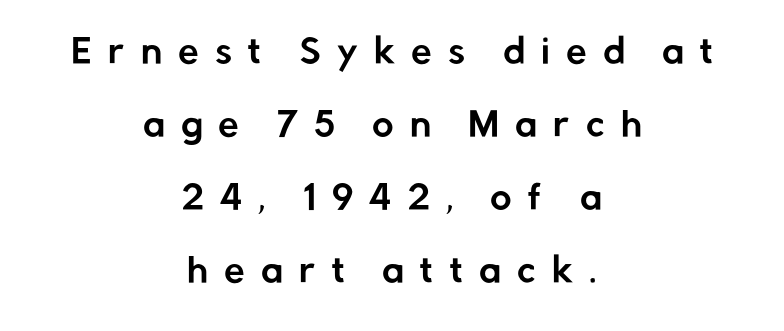
{"serif": "no", "italic": "no", "width": "normal", "stroke_contrast": "low", "x_height": "medium", "monospaced": "no", "underline": "no", "align": "center", "line_spacing": "loose", "line_spacing_ratio": 2.21, "letter_spacing": "wide", "letter_spacing_em": 0.49, "glyph_px": 33}
